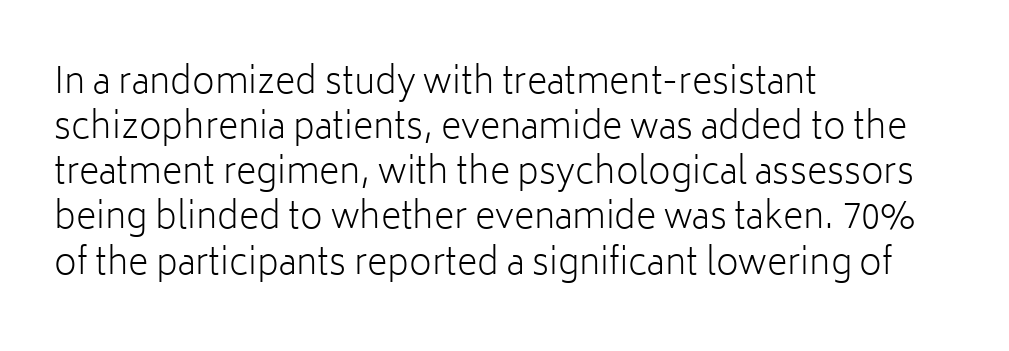
Q: Is the text bold? A: No.
Q: Is the text italic (slanted)? A: No, it is upright.
Q: Is the typeface a serif or a sans-serif typeface? A: Sans-serif.
Q: Is the text underlined? A: No.
Q: How is the paragraph aligned? A: Left-aligned.
Q: Is the spacing between letters normal or unusually wide? A: Normal.
Q: Is the spacing between lines tight, normal or loose? A: Normal.
Q: Width (condensed, normal, or wide)? A: Normal.
Q: Stroke contrast? A: Low.
Q: x-height? A: Medium.
Q: Monospaced? A: No.
